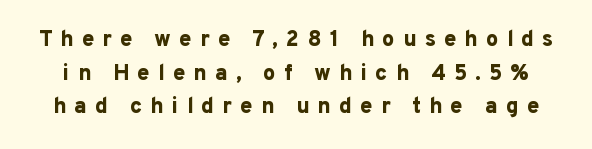
The image shows 22 px bold type, upright; set normal line spacing (1.53x), unusually wide letter spacing (+0.37 em), not underlined.
